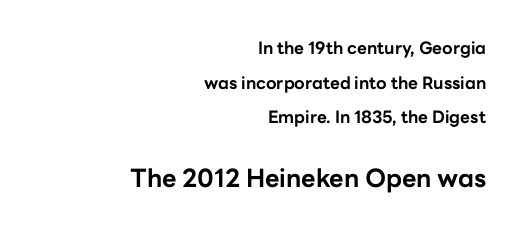
{"italic": "no", "bold": "yes", "underline": "no", "align": "right", "line_spacing": "loose", "line_spacing_ratio": 2.03, "letter_spacing": "normal", "letter_spacing_em": 0.0, "larger_block": "second", "size_ratio": 1.47, "glyph_px": 25}
